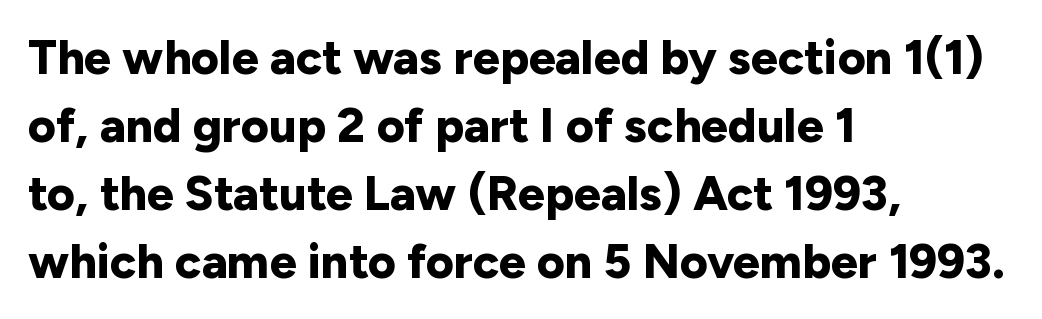
The image shows 48 px bold sans-serif type, upright; set left-aligned, normal line spacing (1.42x), normal letter spacing, not underlined; low stroke contrast and a medium x-height.
